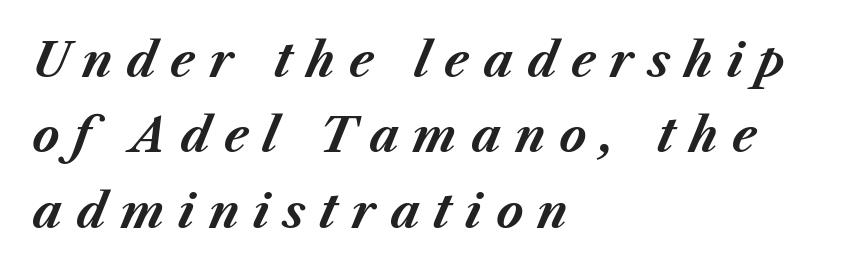
{"italic": "yes", "lean": "right", "slant_degrees": 23, "bold": "yes", "weight": "bold", "width": "normal", "stroke_contrast": "medium", "x_height": "medium", "monospaced": "no", "underline": "no", "align": "left", "line_spacing": "normal", "line_spacing_ratio": 1.64, "letter_spacing": "wide", "letter_spacing_em": 0.3, "glyph_px": 46}
